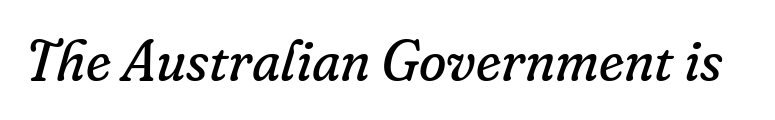
Note: serifs present on the glyphs. No chunkiness to these letters — they're not bold. Compared with typical body copy, the letter spacing here is the same. Italic: yes, the glyphs are oblique.
